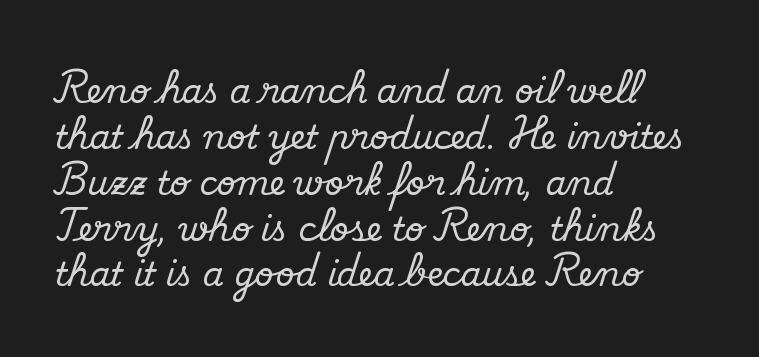
The image shows 33 px serif type; set left-aligned, normal line spacing (1.39x), normal letter spacing, not underlined; medium stroke contrast and a small x-height.
